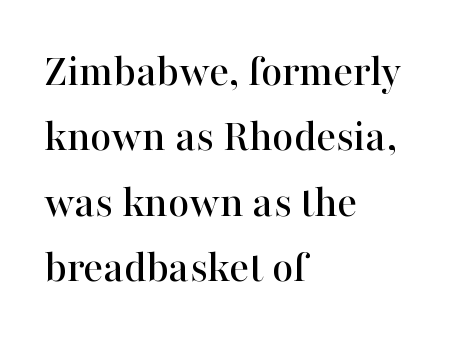
The image shows 46 px serif type, upright; set left-aligned, normal line spacing (1.42x), normal letter spacing, not underlined; high stroke contrast and a medium x-height.
